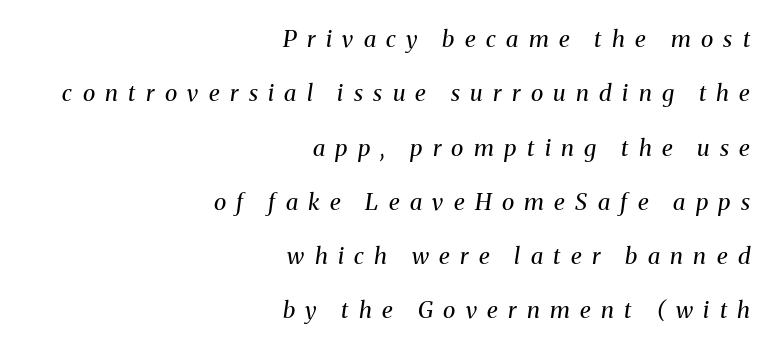
The image shows 23 px text type, italic (leaning right); set right-aligned, loose line spacing (2.36x), unusually wide letter spacing (+0.45 em), not underlined.
